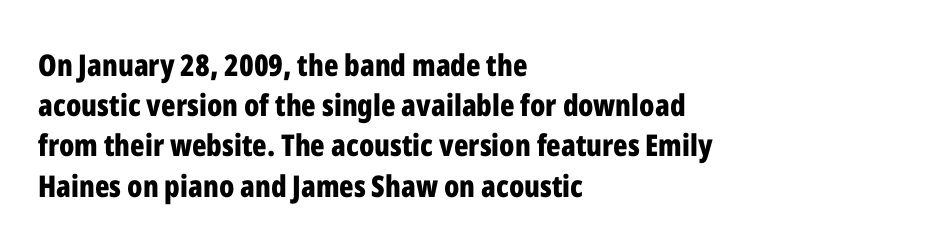
Q: Is the text bold? A: Yes.
Q: Is the text italic (slanted)? A: No, it is upright.
Q: Is the typeface a serif or a sans-serif typeface? A: Sans-serif.
Q: Is the text underlined? A: No.
Q: How is the paragraph aligned? A: Left-aligned.
Q: Is the spacing between letters normal or unusually wide? A: Normal.
Q: Is the spacing between lines tight, normal or loose? A: Normal.
Q: Width (condensed, normal, or wide)? A: Condensed.
Q: Stroke contrast? A: Low.
Q: x-height? A: Medium.
Q: Monospaced? A: No.
